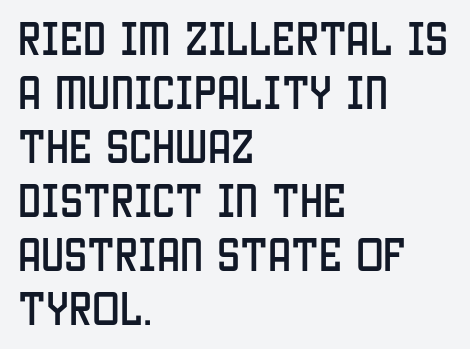
Ascenders rise straight up at ninety degrees. Serifs: no, the terminals of the letterforms are clean. How are the letters spaced? Ordinarily, with no added tracking. Regular leading. These lines are set flush left with a ragged right edge. A bare baseline throughout the passage.
